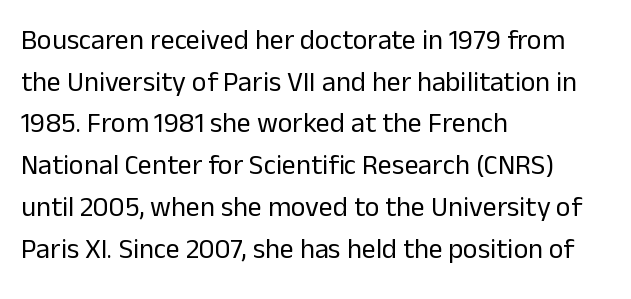
Clear beneath every line of the passage. The rows are spaced the way most documents space them. The tracking reads as untouched default to a designer's eye. The characters are drawn with everyday or finer stroke widths.
